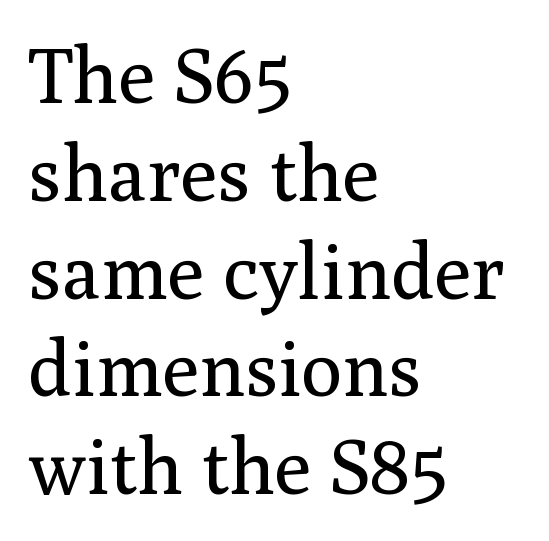
Notice how the passage keeps a crisp vertical edge on the left only. The face used here is seriffed, in the tradition of book romans. The letters look calm and open, with moderate or lighter stems. Looks like regular typesetting: each glyph gets only the width it needs. This rendering features lettering with no underline. Students, observe: this is what conventionally led text looks like.
